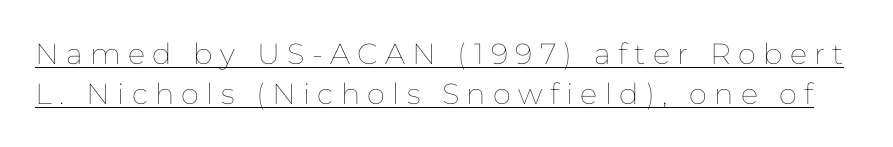
The strokes carry an ordinary text weight at most. The face used here is proportionally spaced, like ordinary book or web type. Quick note: interline space is typical. Like a heading marked for emphasis, these lines bear an underscore.
